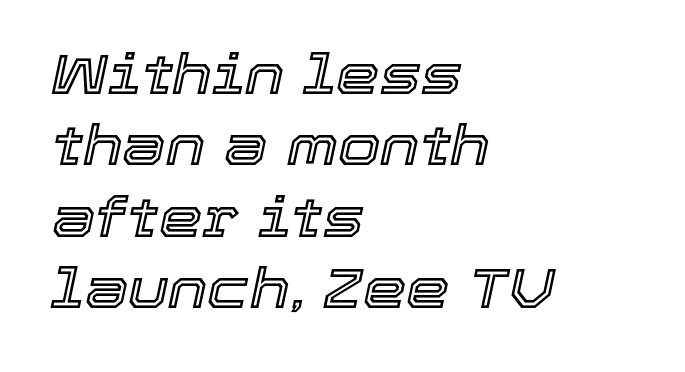
The image shows 55 px text type, italic (leaning right); set left-aligned, normal line spacing (1.3x), normal letter spacing, not underlined; a medium x-height.
